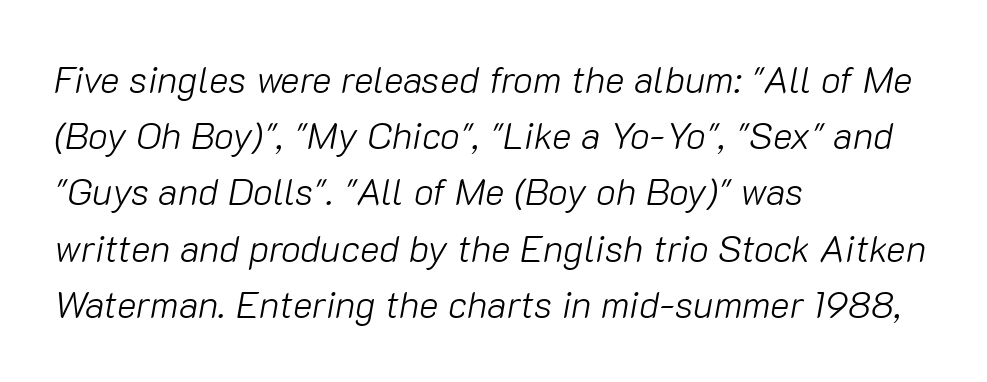
The image shows 37 px light type, italic (leaning right); set left-aligned, normal line spacing (1.52x), normal letter spacing, not underlined; low stroke contrast and a medium x-height.
